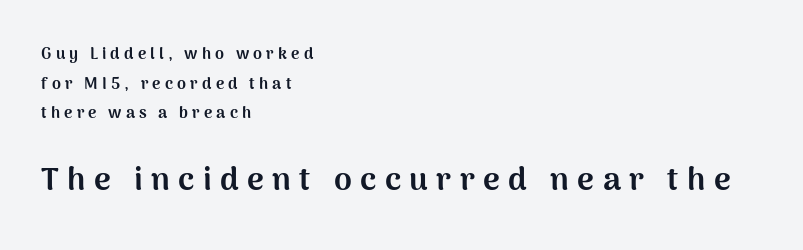
Descenders hang freely into open space. Observe the absence of serifs on each vertical stroke in this sample. Teacher's note: observe the even left margin — that is flush-left alignment. Glyph-to-glyph distance is far greater than everyday printed text.
